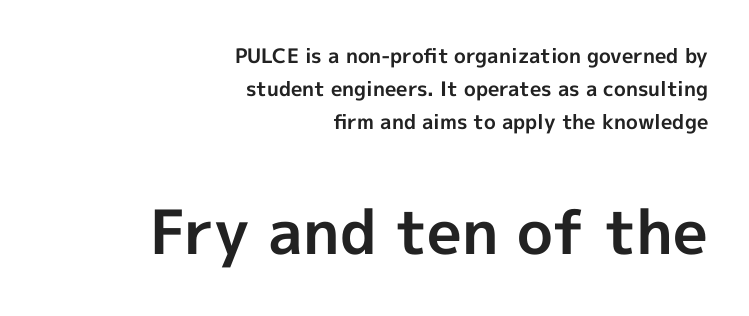
Is this a fixed-width face? No — the glyphs have proportional, varying widths. Honestly, the letter spacing is just normal — you wouldn't notice it. Letters rest on an invisible, unmarked baseline. The passage shown is typeset with a sans-serif family.
